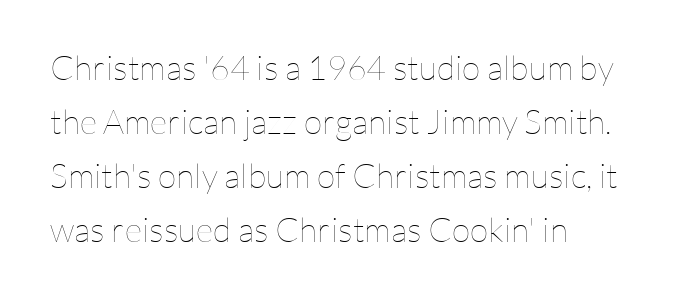
The image shows 34 px thin type, upright; set left-aligned, normal line spacing (1.59x), normal letter spacing, not underlined; low stroke contrast and a medium x-height.
